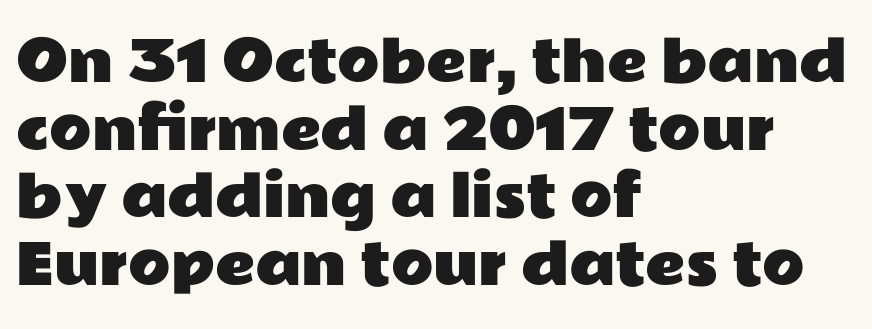
The image shows 55 px wide sans-serif type, upright; set left-aligned, line spacing 1.23x, normal letter spacing, not underlined; low stroke contrast and a medium x-height.
